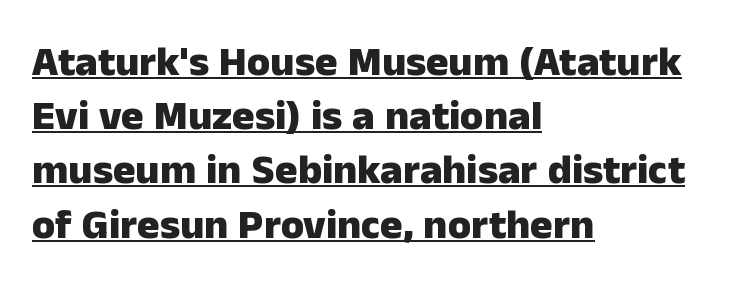
{"serif": "no", "italic": "no", "bold": "yes", "weight": "heavy", "width": "normal", "stroke_contrast": "low", "x_height": "medium", "monospaced": "no", "underline": "yes", "align": "left", "line_spacing": "normal", "line_spacing_ratio": 1.29, "letter_spacing": "normal", "letter_spacing_em": 0.0, "glyph_px": 42}
